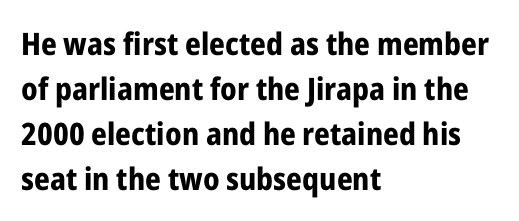
The image shows 31 px bold, condensed sans-serif type, upright; set left-aligned, normal line spacing (1.45x), normal letter spacing, not underlined; low stroke contrast and a medium x-height.
